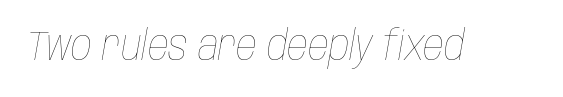
{"italic": "yes", "lean": "right", "slant_degrees": 10, "bold": "no", "weight": "thin", "width": "condensed", "stroke_contrast": "low", "x_height": "large", "monospaced": "no", "underline": "no", "letter_spacing": "normal", "letter_spacing_em": 0.0, "glyph_px": 41}
